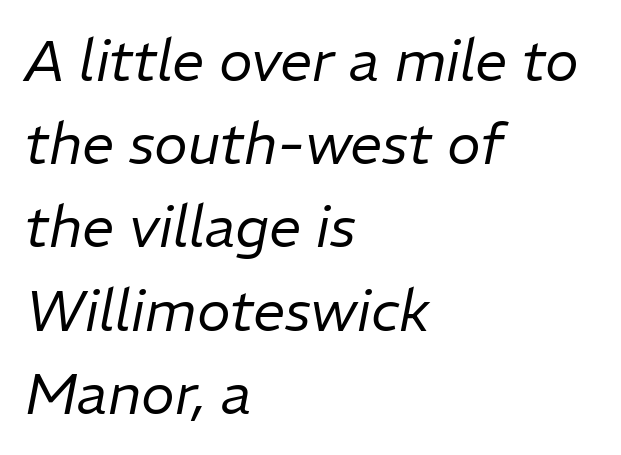
{"italic": "yes", "lean": "right", "slant_degrees": 11, "bold": "no", "weight": "regular", "width": "normal", "stroke_contrast": "low", "x_height": "medium", "monospaced": "no", "underline": "no", "align": "left", "line_spacing": "normal", "line_spacing_ratio": 1.46, "letter_spacing": "normal", "letter_spacing_em": 0.0, "glyph_px": 57}
